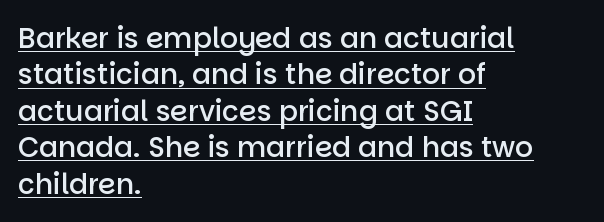
The image shows 28 px semibold sans-serif type, upright; set left-aligned, normal line spacing (1.3x), normal letter spacing, underlined; low stroke contrast and a large x-height.
